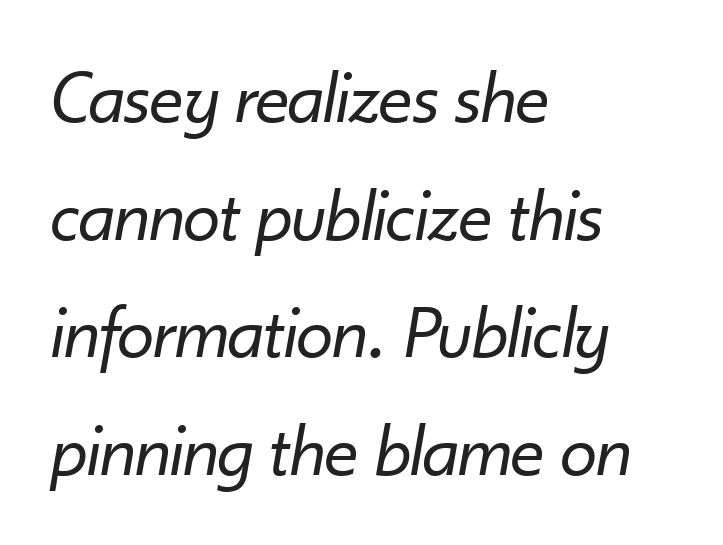
Q: Is the text bold? A: No.
Q: Is the text italic (slanted)? A: Yes, it leans right by about 10 degrees.
Q: Is the text underlined? A: No.
Q: How is the paragraph aligned? A: Left-aligned.
Q: Is the spacing between letters normal or unusually wide? A: Normal.
Q: Is the spacing between lines tight, normal or loose? A: Normal.
Q: Width (condensed, normal, or wide)? A: Normal.
Q: Stroke contrast? A: Low.
Q: x-height? A: Small.
Q: Monospaced? A: No.
